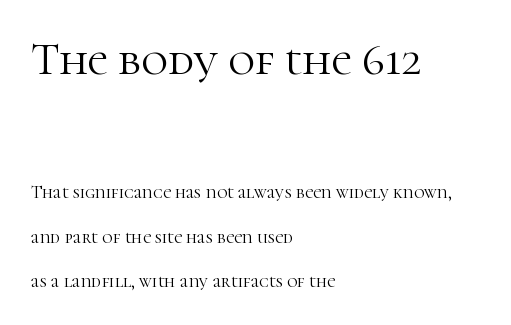
{"serif": "yes", "italic": "no", "bold": "no", "weight": "light", "width": "normal", "stroke_contrast": "high", "x_height": "medium", "monospaced": "no", "underline": "no", "align": "left", "line_spacing": "loose", "line_spacing_ratio": 2.47, "letter_spacing": "normal", "letter_spacing_em": 0.0, "larger_block": "first", "size_ratio": 2.56, "glyph_px": 46}
